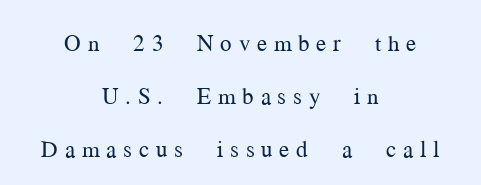
The image shows 23 px text type, upright; set centered, loose line spacing (2.3x), unusually wide letter spacing (+0.29 em), not underlined.
